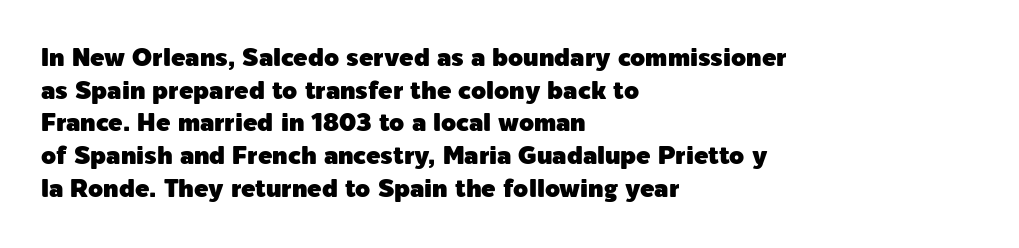
Q: Is the text italic (slanted)? A: No, it is upright.
Q: Is the text underlined? A: No.
Q: How is the paragraph aligned? A: Left-aligned.
Q: Is the spacing between letters normal or unusually wide? A: Normal.
Q: Is the spacing between lines tight, normal or loose? A: Normal.
